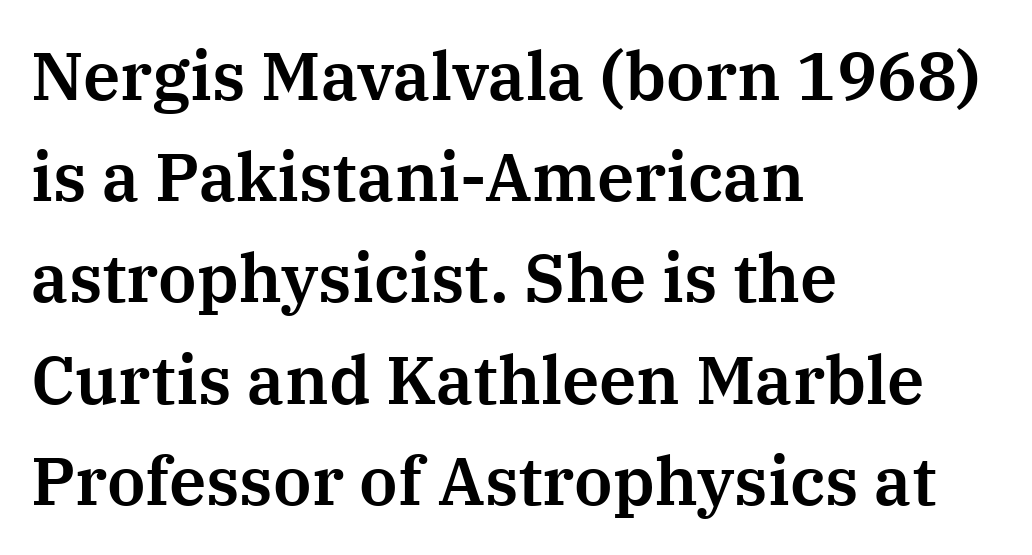
Q: Is the text italic (slanted)? A: No, it is upright.
Q: Is the typeface a serif or a sans-serif typeface? A: Serif.
Q: Is the text underlined? A: No.
Q: How is the paragraph aligned? A: Left-aligned.
Q: Is the spacing between letters normal or unusually wide? A: Normal.
Q: Is the spacing between lines tight, normal or loose? A: Normal.
Q: Width (condensed, normal, or wide)? A: Normal.
Q: Stroke contrast? A: Medium.
Q: x-height? A: Medium.
Q: Monospaced? A: No.
